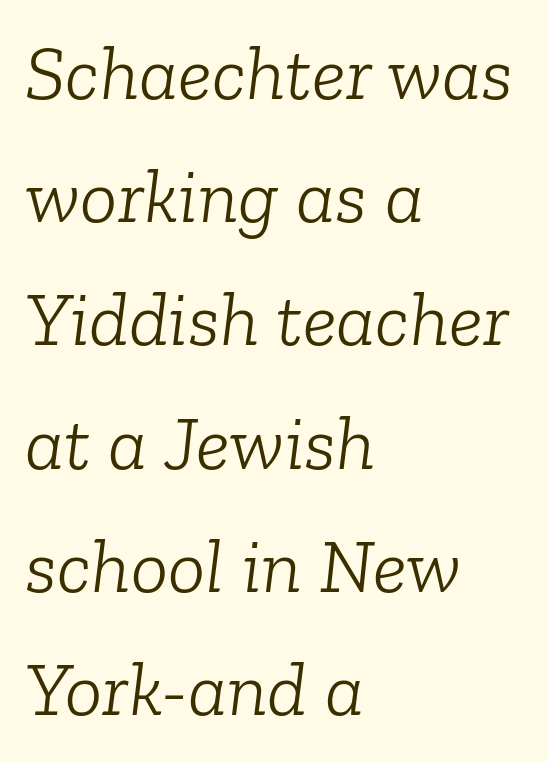
{"serif": "yes", "italic": "yes", "lean": "right", "slant_degrees": 6, "bold": "no", "weight": "light", "width": "normal", "stroke_contrast": "low", "x_height": "medium", "monospaced": "no", "underline": "no", "align": "left", "line_spacing": "normal", "line_spacing_ratio": 1.58, "letter_spacing": "normal", "letter_spacing_em": 0.0, "glyph_px": 78}
